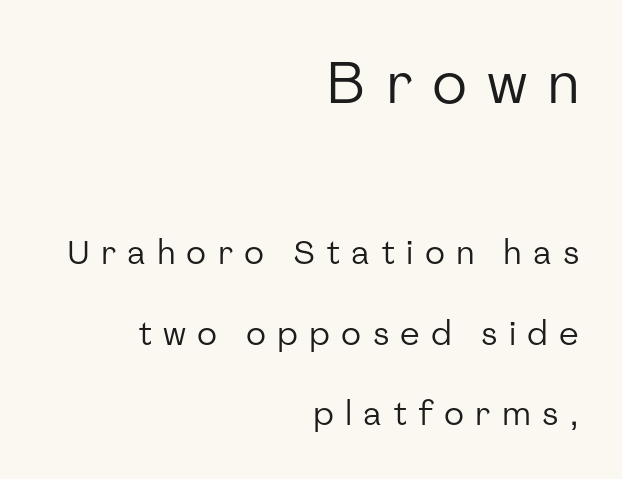
Q: Is the text bold? A: No.
Q: Is the text italic (slanted)? A: No, it is upright.
Q: Is the typeface a serif or a sans-serif typeface? A: Sans-serif.
Q: Is the text underlined? A: No.
Q: How is the paragraph aligned? A: Right-aligned.
Q: Is the spacing between letters normal or unusually wide? A: Unusually wide.
Q: Is the spacing between lines tight, normal or loose? A: Loose.
Q: Which block of text is set in a larger size, the first (top) or the second (bottom)? A: The first (top) one.
Q: Width (condensed, normal, or wide)? A: Normal.
Q: Stroke contrast? A: Low.
Q: x-height? A: Medium.
Q: Monospaced? A: No.
